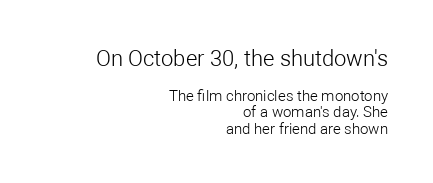
Q: Is the text bold? A: No.
Q: Is the text italic (slanted)? A: No, it is upright.
Q: Is the text underlined? A: No.
Q: How is the paragraph aligned? A: Right-aligned.
Q: Is the spacing between letters normal or unusually wide? A: Normal.
Q: Is the spacing between lines tight, normal or loose? A: Tight.
Q: Which block of text is set in a larger size, the first (top) or the second (bottom)? A: The first (top) one.
